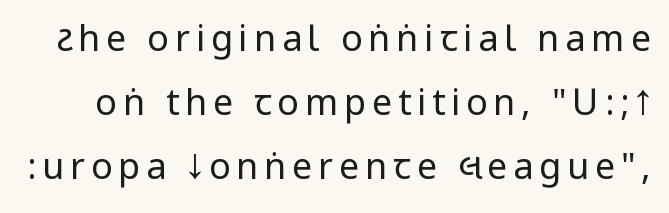
Check under the words: just untouched page. The characters are drawn with everyday or finer stroke widths. Unlike a traditional serif, this face leaves its strokes unadorned. Ascenders rise straight up at ninety degrees.
